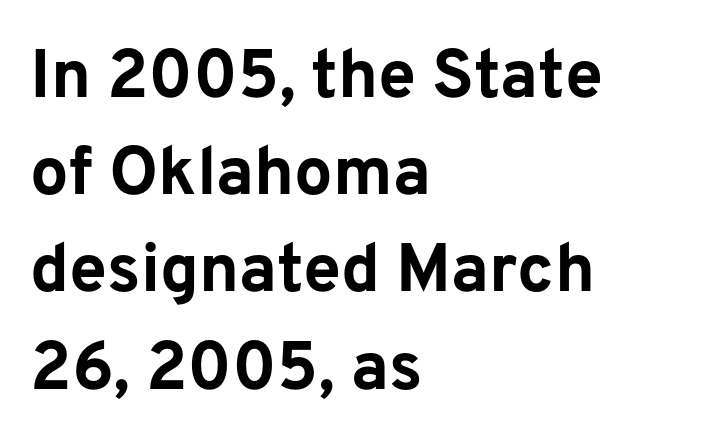
Q: Is the text bold? A: Yes.
Q: Is the text italic (slanted)? A: No, it is upright.
Q: Is the typeface a serif or a sans-serif typeface? A: Sans-serif.
Q: Is the text underlined? A: No.
Q: How is the paragraph aligned? A: Left-aligned.
Q: Is the spacing between letters normal or unusually wide? A: Normal.
Q: Is the spacing between lines tight, normal or loose? A: Normal.
Q: Width (condensed, normal, or wide)? A: Normal.
Q: Stroke contrast? A: Low.
Q: x-height? A: Medium.
Q: Monospaced? A: No.
